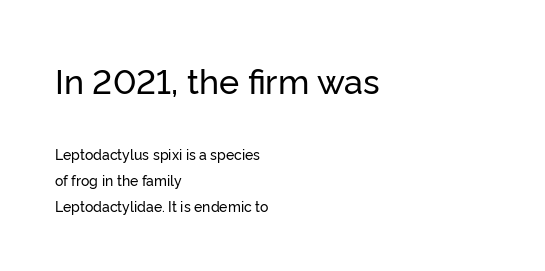
{"serif": "no", "italic": "no", "width": "normal", "stroke_contrast": "low", "x_height": "medium", "monospaced": "no", "underline": "no", "align": "left", "line_spacing_ratio": 1.83, "letter_spacing": "normal", "letter_spacing_em": 0.0, "larger_block": "first", "size_ratio": 2.43, "glyph_px": 34}
